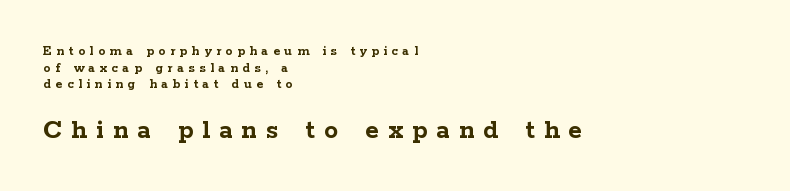
Q: Is the text bold? A: Yes.
Q: Is the text italic (slanted)? A: No, it is upright.
Q: Is the typeface a serif or a sans-serif typeface? A: Serif.
Q: Is the text underlined? A: No.
Q: How is the paragraph aligned? A: Left-aligned.
Q: Is the spacing between letters normal or unusually wide? A: Unusually wide.
Q: Which block of text is set in a larger size, the first (top) or the second (bottom)? A: The second (bottom) one.
Q: Width (condensed, normal, or wide)? A: Wide.
Q: Stroke contrast? A: Low.
Q: x-height? A: Medium.
Q: Monospaced? A: No.
